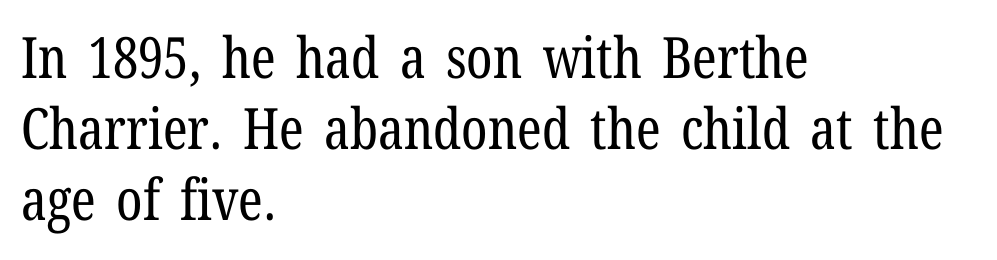
The image shows 57 px regular-weight, condensed serif type, upright; set left-aligned, normal line spacing (1.25x), normal letter spacing, not underlined; low stroke contrast and a medium x-height.
